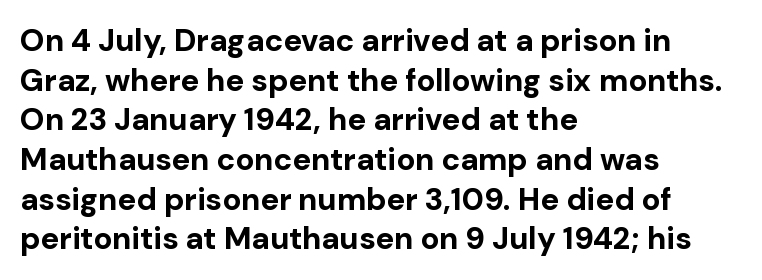
The image shows 31 px bold sans-serif type, upright; set left-aligned, normal line spacing (1.28x), normal letter spacing, not underlined; low stroke contrast and a medium x-height.
